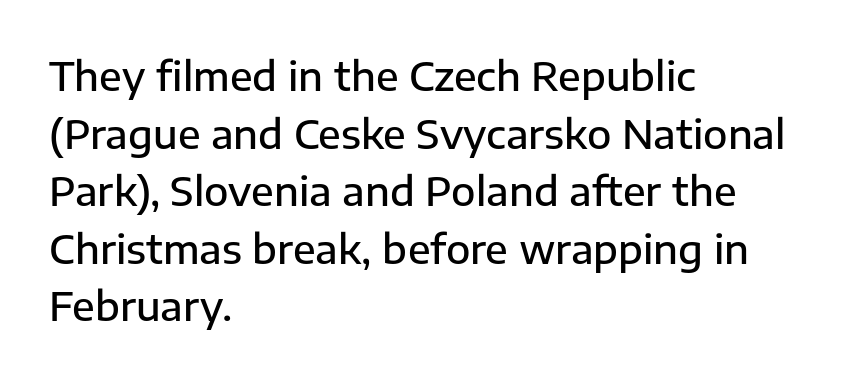
Notice how the passage keeps a crisp vertical edge on the left only. Line spacing here is normal. Standard letterfit; no display-style spreading of the glyphs. Italic: no, the glyphs are upright roman. The typesetting leans somewhat heavy: a semibold.
